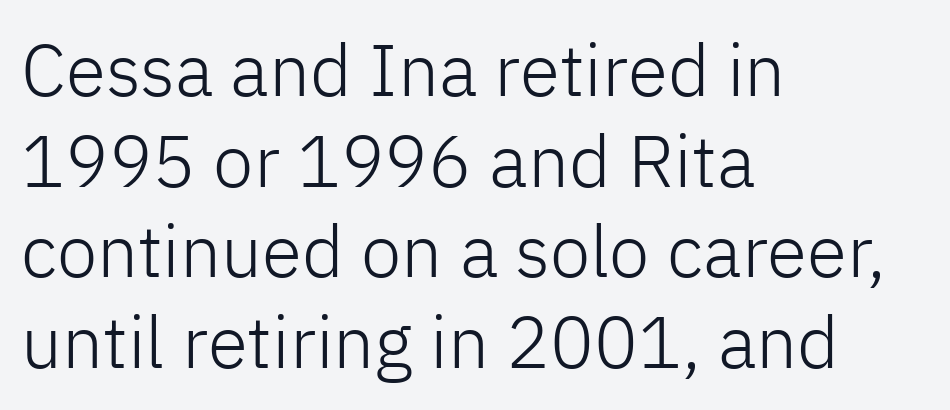
The letters stand upright; this is a roman face. Grotesque or geometric, the face here clearly has no serifs. The letterforms sit at book weight or below. If you drew a ruler down the left edge, every line would touch it.
